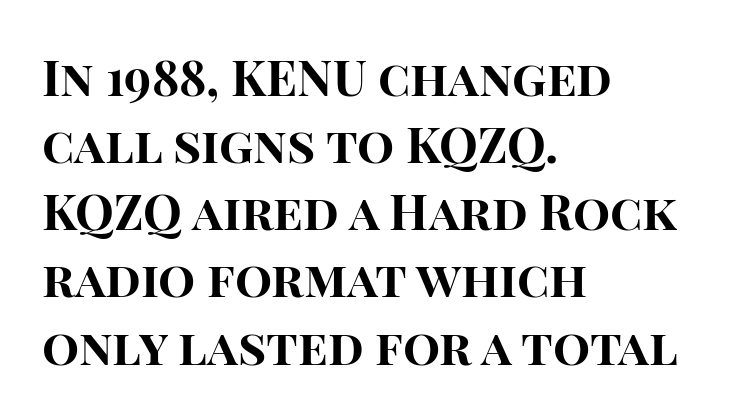
{"serif": "no", "italic": "no", "bold": "yes", "weight": "bold", "width": "normal", "stroke_contrast": "high", "x_height": "large", "monospaced": "no", "underline": "no", "align": "left", "line_spacing": "normal", "line_spacing_ratio": 1.37, "letter_spacing": "normal", "letter_spacing_em": 0.0, "glyph_px": 49}
